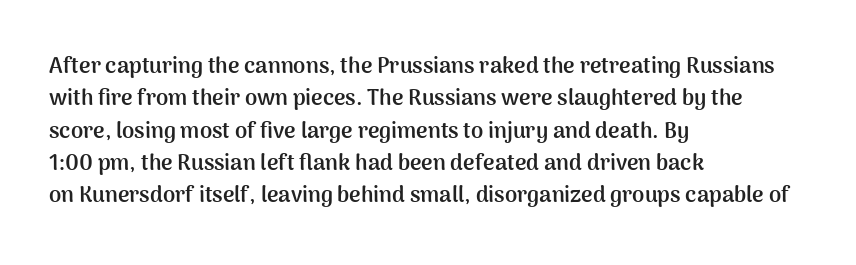
Q: Is the text bold? A: Yes.
Q: Is the text italic (slanted)? A: No, it is upright.
Q: Is the text underlined? A: No.
Q: How is the paragraph aligned? A: Left-aligned.
Q: Is the spacing between letters normal or unusually wide? A: Normal.
Q: Is the spacing between lines tight, normal or loose? A: Normal.
